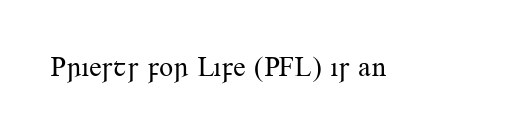
The image shows 28 px regular-weight serif type, upright; set normal letter spacing, not underlined; medium stroke contrast and a small x-height.
